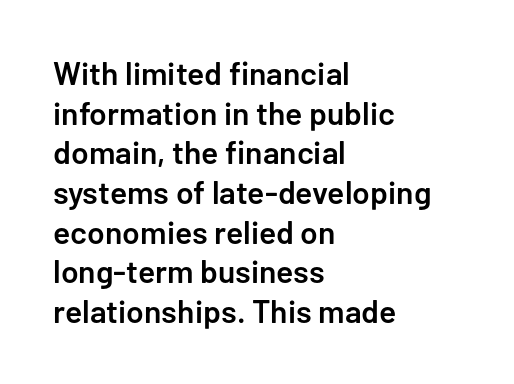
One-word summary of the alignment: left. The letters advance in unequal steps, a hallmark of proportional type. Slightly chunky letters — semibold, I'd say, not full bold. The area under the type is left untouched. The specimen reads as upright at a glance. Nope, no serifs anywhere on these letters.
